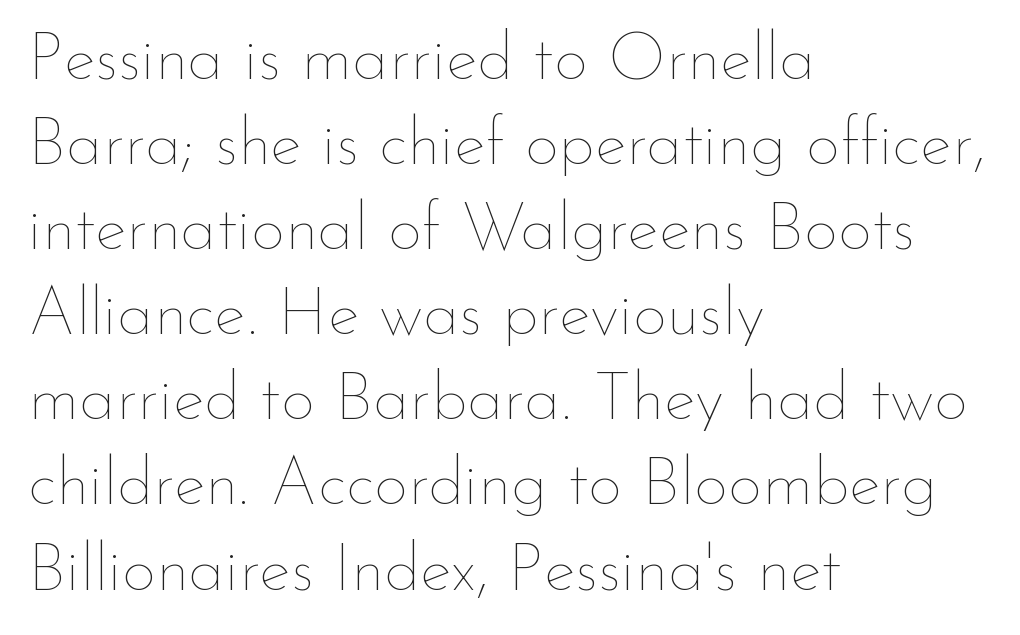
This block has exactly the height ordinary leading produces. Here the designer chose a conventional face with non-uniform glyph widths. Is the stroke heavy? The answer is a plain regular-or-lighter. The letterforms sit shoulder to shoulder at normal distance.
